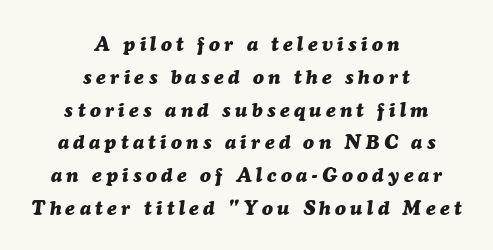
{"italic": "yes", "lean": "right", "slant_degrees": 7, "bold": "yes", "underline": "no", "align": "center", "line_spacing": "normal", "line_spacing_ratio": 1.64, "letter_spacing": "wide", "letter_spacing_em": 0.22, "glyph_px": 20}
